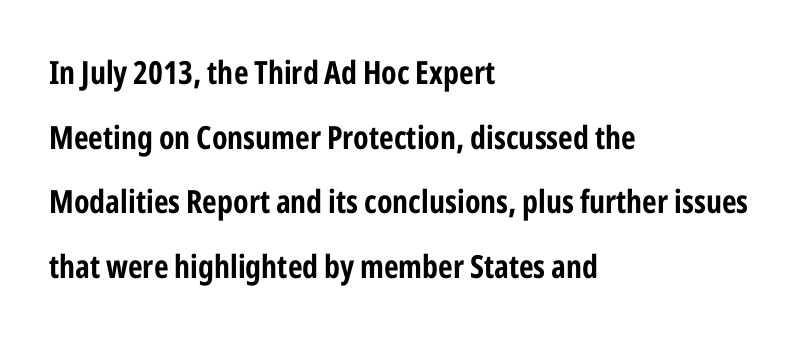
The image shows 32 px bold, condensed sans-serif type, upright; set left-aligned, loose line spacing (2.02x), normal letter spacing, not underlined; low stroke contrast and a medium x-height.
